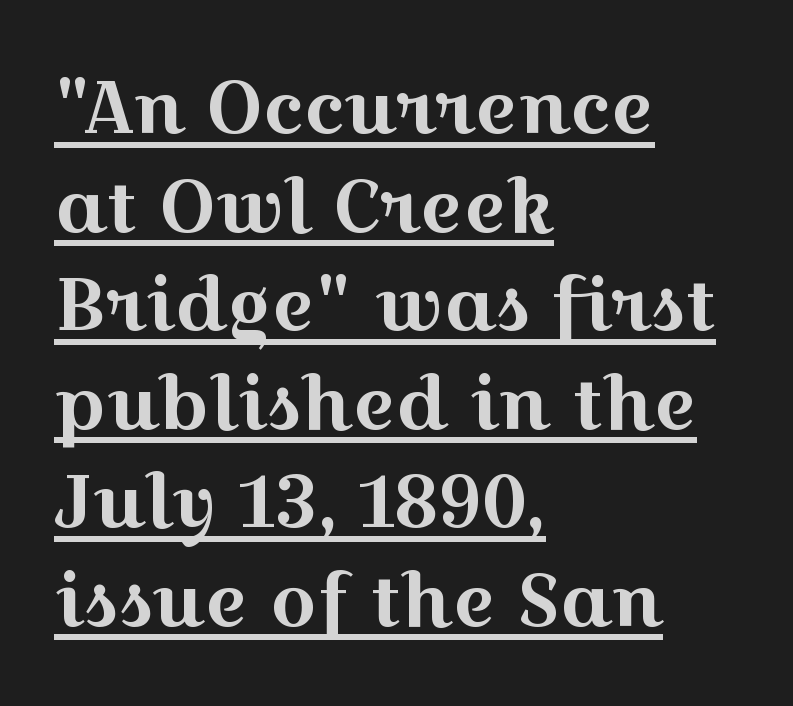
Here the designer chose a conventional face with non-uniform glyph widths. The paragraph shown leans on its left margin. The space between consecutive lines is moderate. This rendering employs a face with finishing strokes, i.e., a serif. Between one letter and the next there's only the usual sliver of space. A typographer would call this underscored text.
